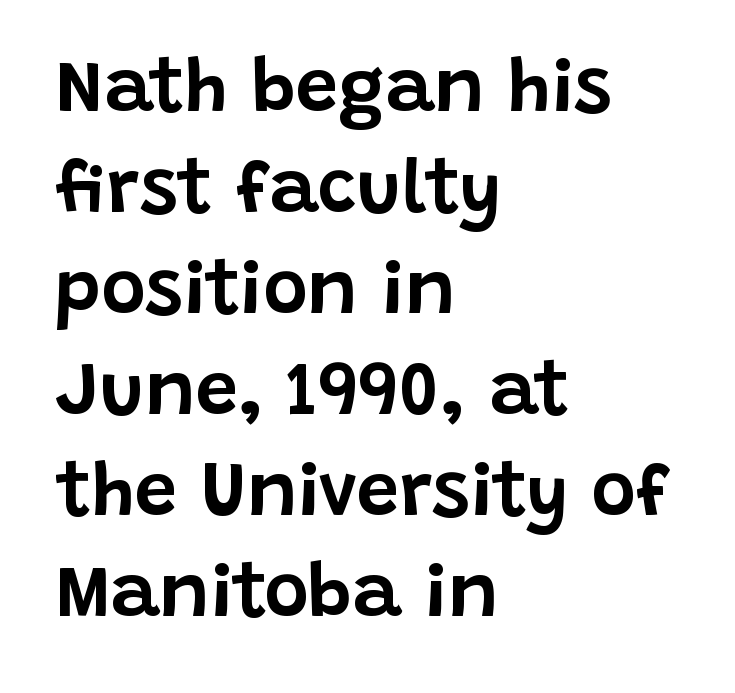
{"serif": "no", "italic": "no", "width": "normal", "stroke_contrast": "low", "x_height": "large", "monospaced": "no", "underline": "no", "align": "left", "line_spacing": "normal", "line_spacing_ratio": 1.33, "letter_spacing": "normal", "letter_spacing_em": 0.0, "glyph_px": 76}
